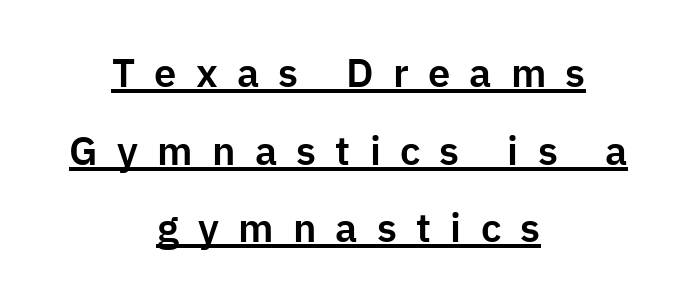
The image shows 40 px sans-serif type, upright; set centered, loose line spacing (1.94x), unusually wide letter spacing (+0.48 em), underlined; low stroke contrast and a medium x-height.
